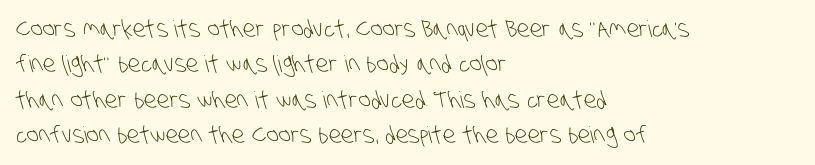
{"bold": "no", "underline": "no", "align": "left", "line_spacing": "normal", "line_spacing_ratio": 1.54, "letter_spacing": "normal", "letter_spacing_em": 0.0, "glyph_px": 23}
